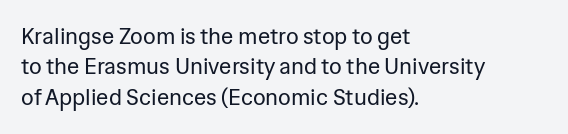
{"italic": "no", "bold": "no", "underline": "no", "align": "left", "line_spacing": "normal", "line_spacing_ratio": 1.38, "letter_spacing": "normal", "letter_spacing_em": 0.0, "glyph_px": 22}
